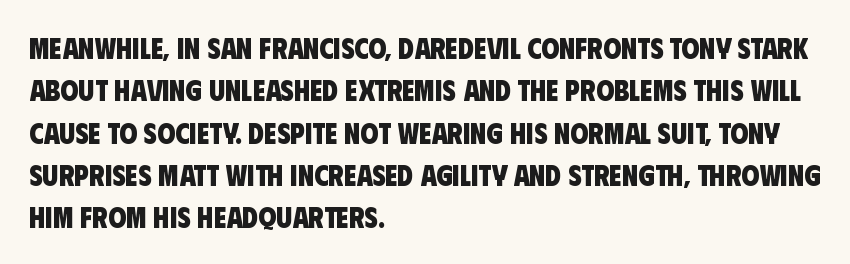
Q: Is the text bold? A: Yes.
Q: Is the typeface a serif or a sans-serif typeface? A: Sans-serif.
Q: Is the text underlined? A: No.
Q: How is the paragraph aligned? A: Left-aligned.
Q: Is the spacing between letters normal or unusually wide? A: Normal.
Q: Is the spacing between lines tight, normal or loose? A: Normal.
Q: Width (condensed, normal, or wide)? A: Condensed.
Q: Stroke contrast? A: Low.
Q: x-height? A: Large.
Q: Monospaced? A: No.
